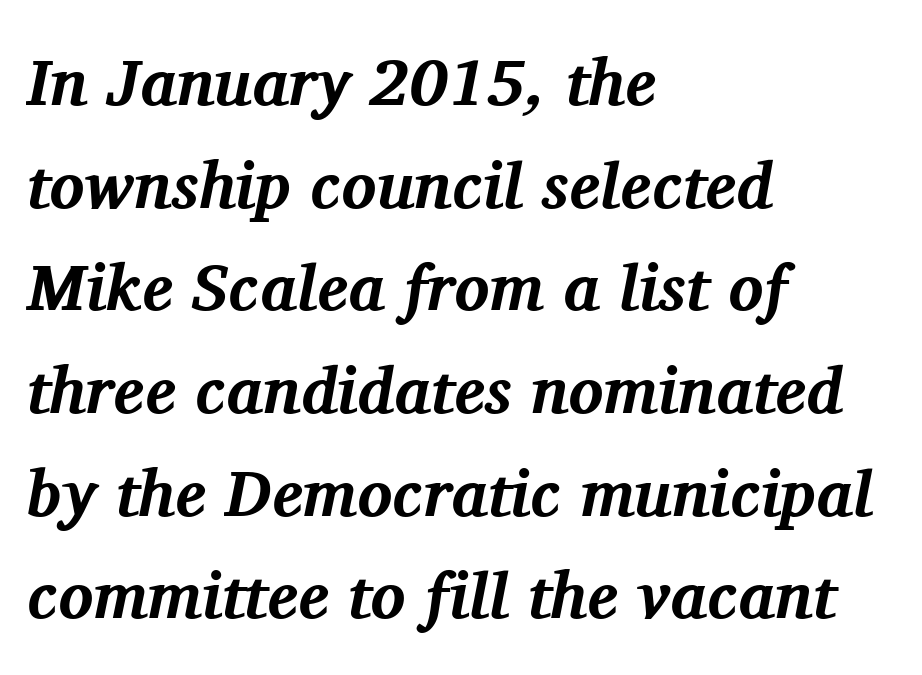
The image shows 65 px bold serif type, italic (leaning right); set left-aligned, normal line spacing (1.58x), normal letter spacing, not underlined; medium stroke contrast and a medium x-height.
